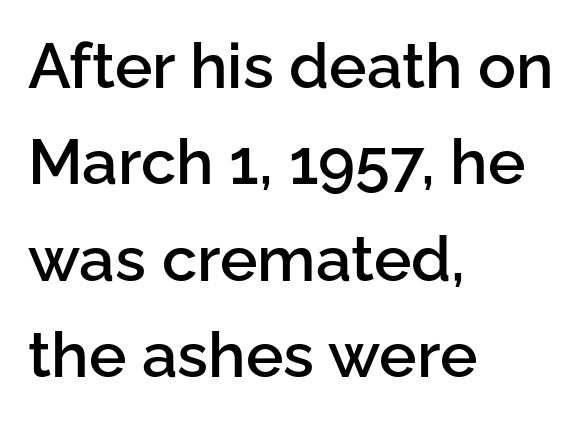
Q: Is the text bold? A: Semi-bold.
Q: Is the text italic (slanted)? A: No, it is upright.
Q: Is the typeface a serif or a sans-serif typeface? A: Sans-serif.
Q: Is the text underlined? A: No.
Q: How is the paragraph aligned? A: Left-aligned.
Q: Is the spacing between letters normal or unusually wide? A: Normal.
Q: Is the spacing between lines tight, normal or loose? A: Normal.
Q: Width (condensed, normal, or wide)? A: Normal.
Q: Stroke contrast? A: Low.
Q: x-height? A: Medium.
Q: Monospaced? A: No.
